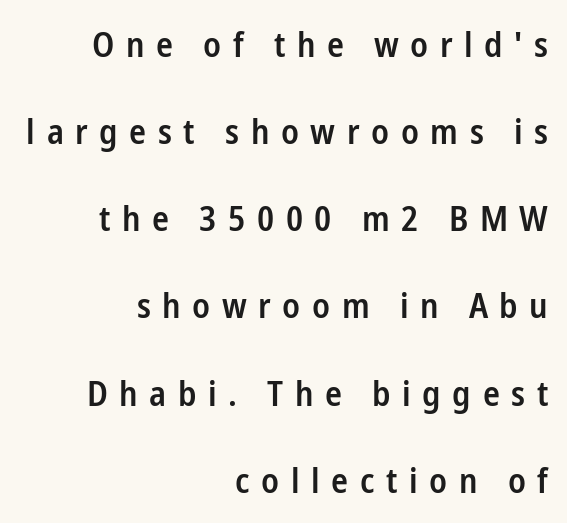
Q: Is the text bold? A: Semi-bold.
Q: Is the text italic (slanted)? A: No, it is upright.
Q: Is the typeface a serif or a sans-serif typeface? A: Sans-serif.
Q: Is the text underlined? A: No.
Q: How is the paragraph aligned? A: Right-aligned.
Q: Is the spacing between letters normal or unusually wide? A: Unusually wide.
Q: Is the spacing between lines tight, normal or loose? A: Loose.
Q: Width (condensed, normal, or wide)? A: Condensed.
Q: Stroke contrast? A: Low.
Q: x-height? A: Medium.
Q: Monospaced? A: No.
